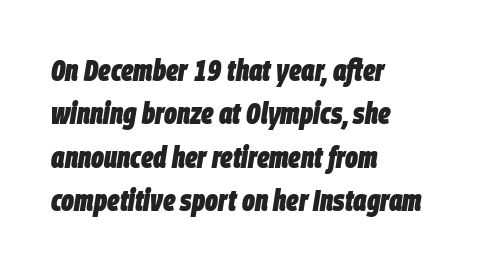
{"italic": "yes", "lean": "right", "slant_degrees": 9, "bold": "yes", "weight": "heavy", "width": "condensed", "stroke_contrast": "low", "x_height": "large", "monospaced": "no", "underline": "no", "align": "left", "line_spacing": "normal", "line_spacing_ratio": 1.45, "letter_spacing": "normal", "letter_spacing_em": 0.0, "glyph_px": 30}
